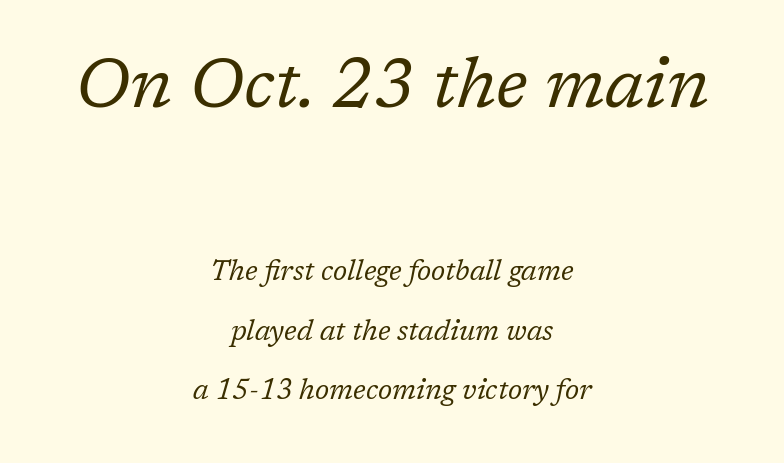
Q: Is the text bold? A: No.
Q: Is the text italic (slanted)? A: Yes, it leans right by about 17 degrees.
Q: Is the typeface a serif or a sans-serif typeface? A: Serif.
Q: Is the text underlined? A: No.
Q: How is the paragraph aligned? A: Centered.
Q: Is the spacing between letters normal or unusually wide? A: Normal.
Q: Is the spacing between lines tight, normal or loose? A: Loose.
Q: Which block of text is set in a larger size, the first (top) or the second (bottom)? A: The first (top) one.
Q: Width (condensed, normal, or wide)? A: Normal.
Q: Stroke contrast? A: Low.
Q: x-height? A: Medium.
Q: Monospaced? A: No.
